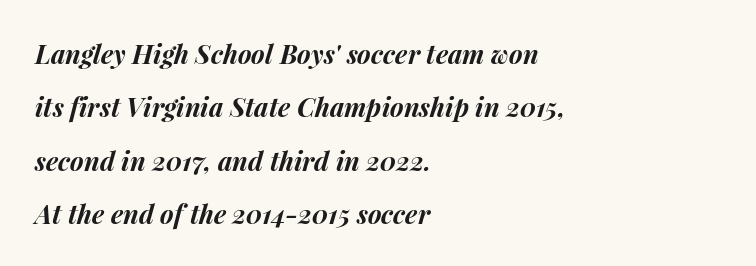
Tracking here is standard; glyphs follow each other at the usual distance. These lines carry a lot of weight — the face is fully bold. The specimen reads as italic at a glance. The words here are not underlined.
